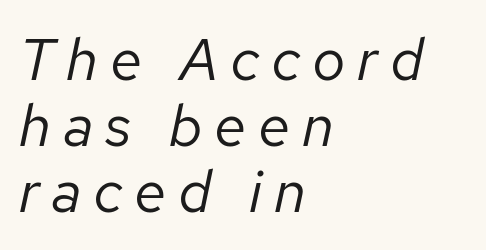
Rule under the text: the space is simply empty. The space between consecutive lines is stingy. Every character sits at an angle, as italics do. Counters stay open thanks to moderate or lighter strokes. The passage shown has open, widely tracked lettering throughout.
